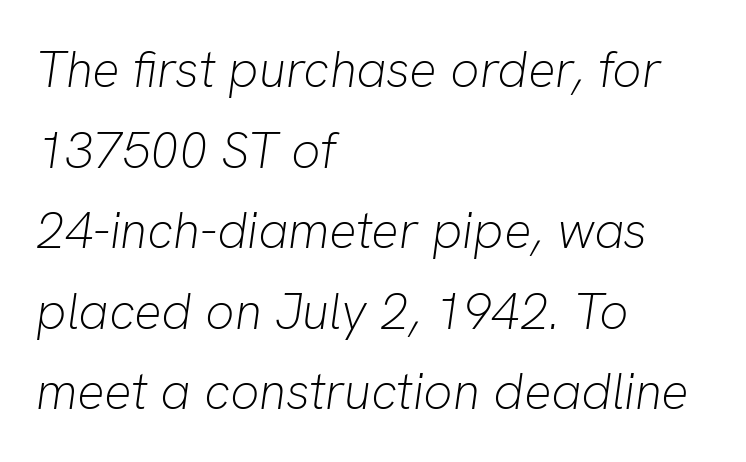
Rows of type keep a routine distance in the vertical direction. This rendering features lettering with no underline. The letterforms sit shoulder to shoulder at normal distance. This sample uses an oblique cut, with every glyph tilted off the vertical.
